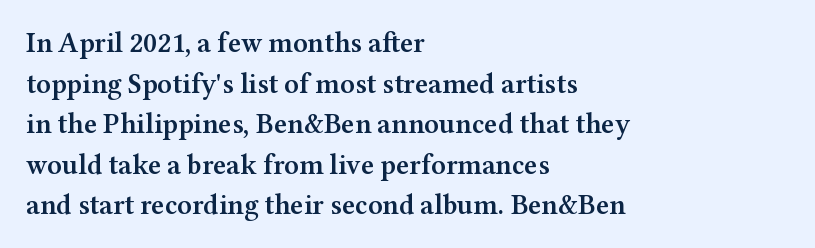
The block of text has a typical density, with ordinary space between rows. Type style note: has serifs. A typesetter would mark this as roman, not italic. Note the varied advance widths — an 'i' is clearly narrower than an 'm'. This is moderately heavy type, rendered in semibold.
